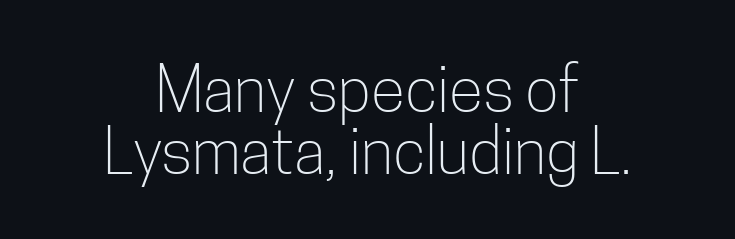
{"serif": "no", "italic": "no", "bold": "no", "weight": "light", "width": "condensed", "stroke_contrast": "low", "x_height": "medium", "monospaced": "no", "underline": "no", "align": "center", "line_spacing": "tight", "line_spacing_ratio": 0.98, "letter_spacing": "normal", "letter_spacing_em": 0.0, "glyph_px": 63}
